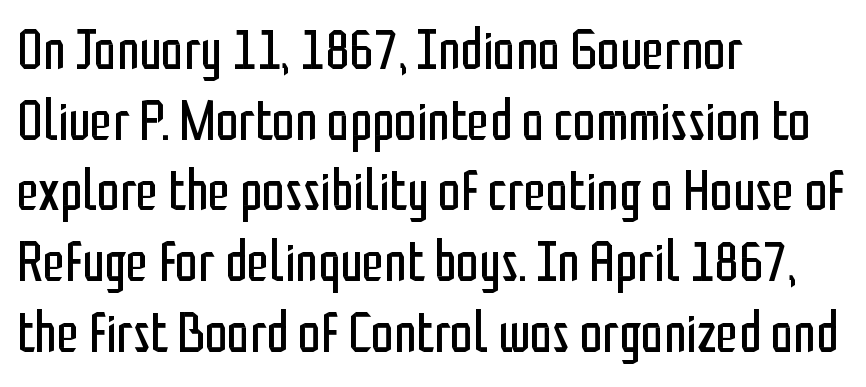
The image shows 57 px regular-weight, condensed sans-serif type, upright; set left-aligned, line spacing 1.24x, normal letter spacing, not underlined; low stroke contrast and a medium x-height.
